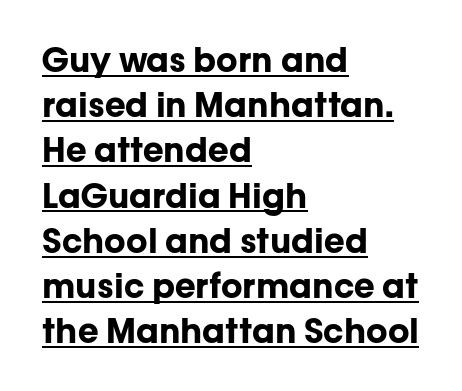
{"serif": "no", "italic": "no", "bold": "yes", "weight": "bold", "width": "normal", "stroke_contrast": "low", "x_height": "medium", "monospaced": "no", "underline": "yes", "align": "left", "line_spacing": "normal", "line_spacing_ratio": 1.33, "letter_spacing": "normal", "letter_spacing_em": 0.0, "glyph_px": 34}
